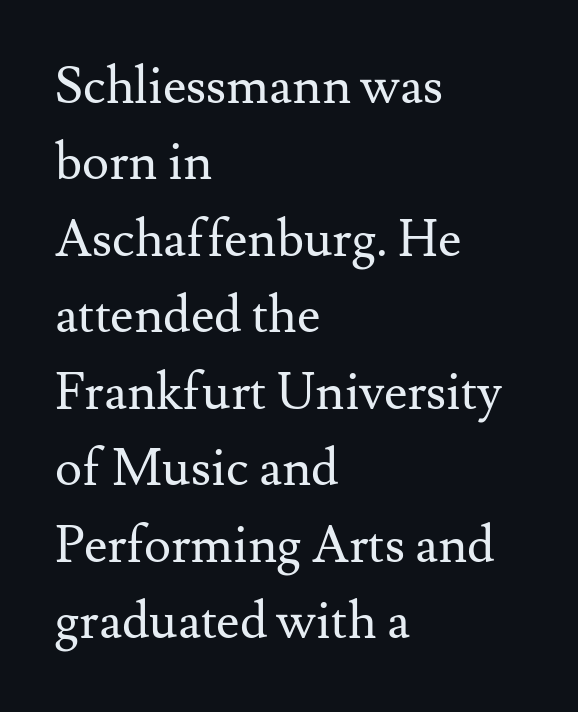
Q: Is the text bold? A: No.
Q: Is the text italic (slanted)? A: No, it is upright.
Q: Is the typeface a serif or a sans-serif typeface? A: Serif.
Q: Is the text underlined? A: No.
Q: How is the paragraph aligned? A: Left-aligned.
Q: Is the spacing between letters normal or unusually wide? A: Normal.
Q: Is the spacing between lines tight, normal or loose? A: Normal.
Q: Width (condensed, normal, or wide)? A: Normal.
Q: Stroke contrast? A: Medium.
Q: x-height? A: Small.
Q: Monospaced? A: No.
